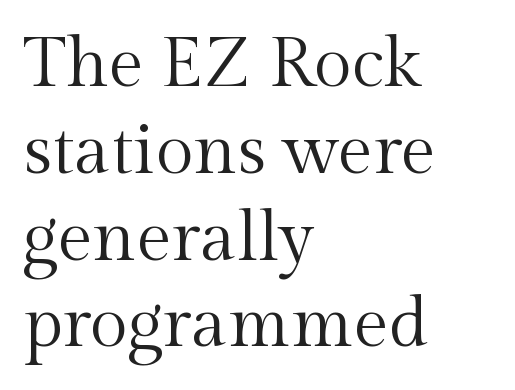
{"serif": "yes", "italic": "no", "bold": "no", "weight": "regular", "width": "normal", "x_height": "medium", "monospaced": "no", "underline": "no", "align": "left", "line_spacing_ratio": 1.24, "letter_spacing": "normal", "letter_spacing_em": 0.0, "glyph_px": 70}
